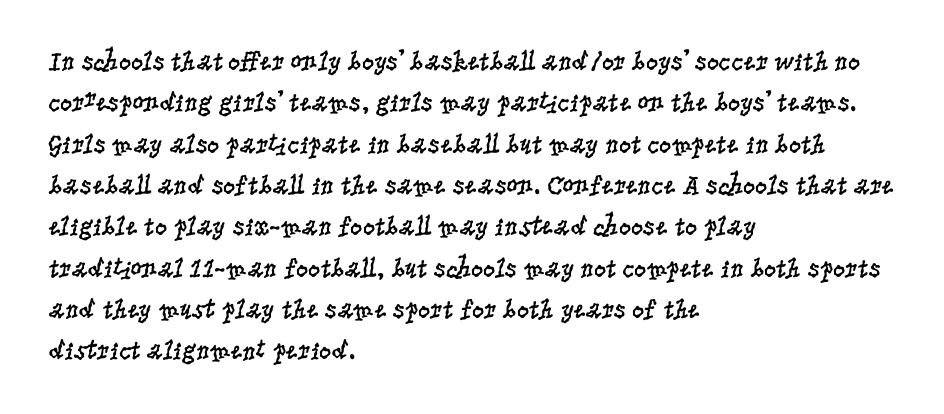
{"bold": "no", "underline": "no", "align": "left", "line_spacing": "normal", "line_spacing_ratio": 1.53, "letter_spacing": "normal", "letter_spacing_em": 0.0, "glyph_px": 27}
